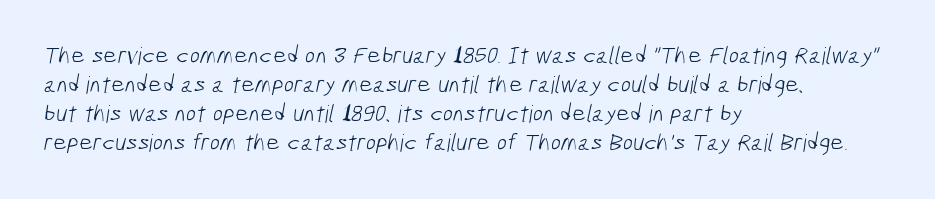
{"bold": "no", "underline": "no", "align": "left", "line_spacing_ratio": 1.21, "letter_spacing": "normal", "letter_spacing_em": 0.0, "glyph_px": 24}
